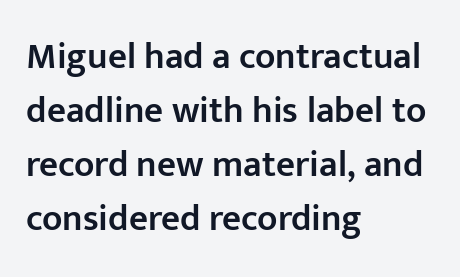
{"serif": "no", "italic": "no", "bold": "semi", "weight": "semibold", "width": "normal", "stroke_contrast": "low", "x_height": "medium", "monospaced": "no", "underline": "no", "align": "left", "line_spacing": "normal", "line_spacing_ratio": 1.46, "letter_spacing": "normal", "letter_spacing_em": 0.0, "glyph_px": 37}
